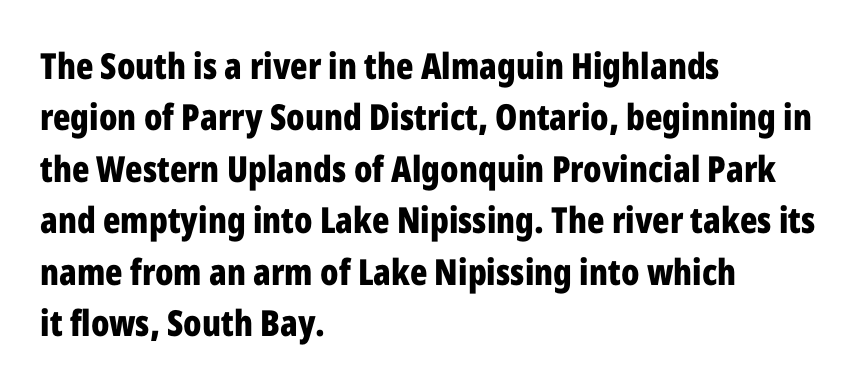
The image shows 36 px bold, condensed sans-serif type, upright; set left-aligned, normal line spacing (1.43x), normal letter spacing, not underlined; low stroke contrast and a medium x-height.
